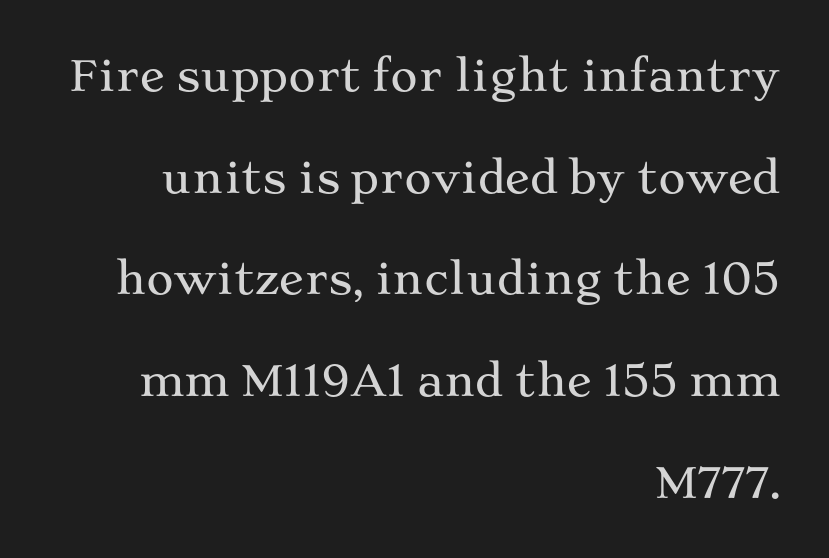
Q: Is the text italic (slanted)? A: No, it is upright.
Q: Is the typeface a serif or a sans-serif typeface? A: Serif.
Q: Is the text underlined? A: No.
Q: How is the paragraph aligned? A: Right-aligned.
Q: Is the spacing between letters normal or unusually wide? A: Normal.
Q: Is the spacing between lines tight, normal or loose? A: Loose.
Q: Width (condensed, normal, or wide)? A: Wide.
Q: Stroke contrast? A: Medium.
Q: x-height? A: Medium.
Q: Monospaced? A: No.
